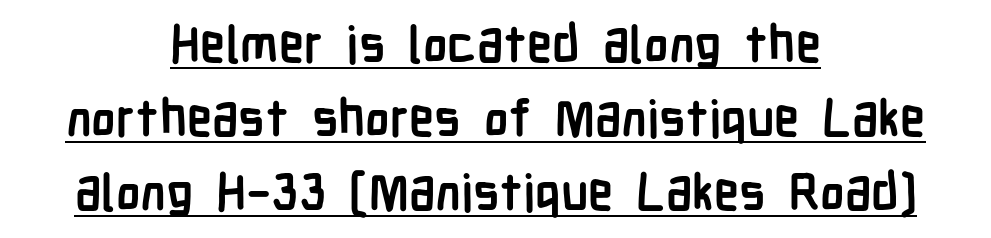
Regarding leading, the lines here are spaced in the standard way. The passage shown is typeset with a sans-serif family. This sample has the flowing, uneven cadence of proportional lettering. Caption: multi-line text, centered on the measure. Bold? Absolutely — the strokes are thick and heavy.
